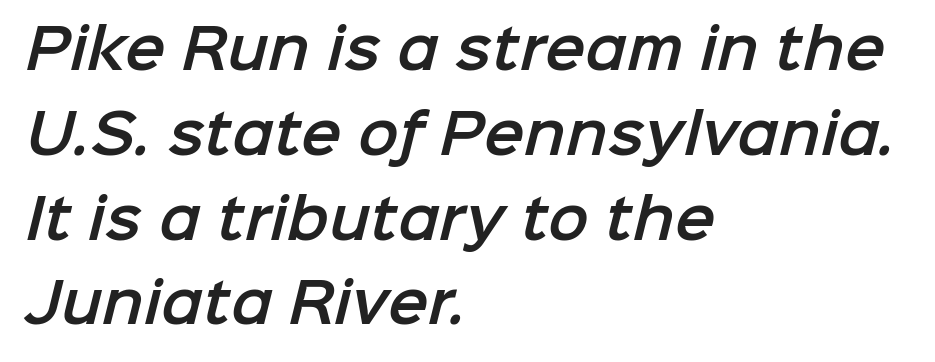
{"serif": "no", "width": "normal", "stroke_contrast": "low", "x_height": "medium", "monospaced": "no", "underline": "no", "align": "left", "line_spacing": "normal", "line_spacing_ratio": 1.57, "letter_spacing": "normal", "letter_spacing_em": 0.0, "glyph_px": 54}
